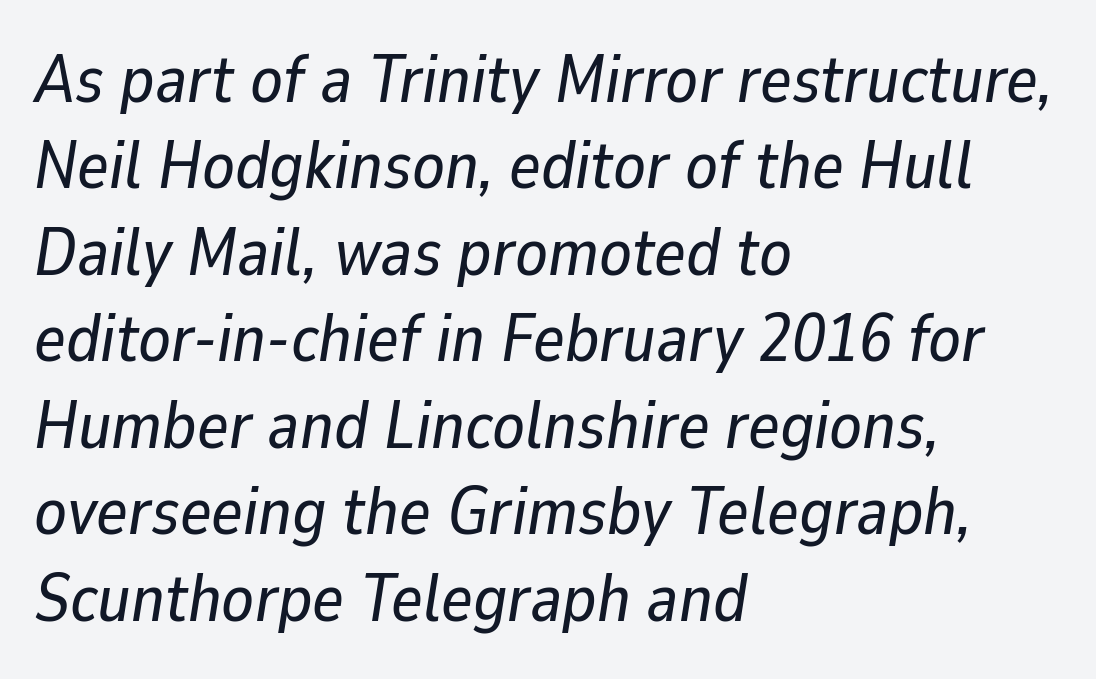
{"italic": "yes", "lean": "right", "slant_degrees": 9, "width": "normal", "stroke_contrast": "low", "x_height": "medium", "monospaced": "no", "underline": "no", "align": "left", "line_spacing": "normal", "line_spacing_ratio": 1.29, "letter_spacing": "normal", "letter_spacing_em": 0.0, "glyph_px": 67}
